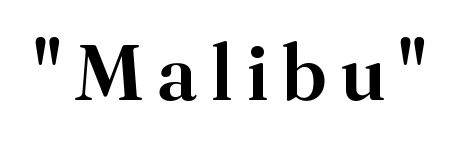
{"serif": "yes", "italic": "no", "width": "normal", "stroke_contrast": "high", "x_height": "small", "monospaced": "no", "underline": "no", "glyph_px": 79}
